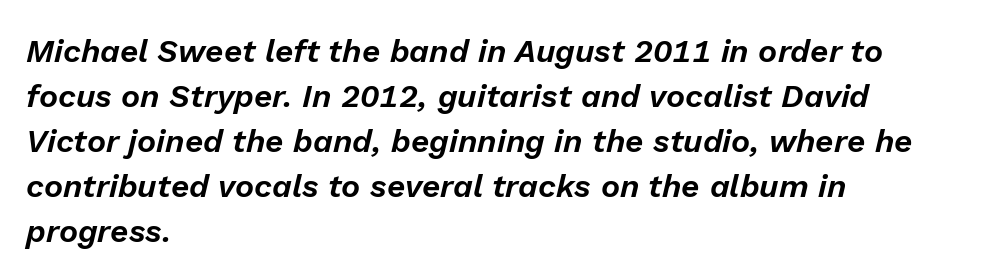
Q: Is the text italic (slanted)? A: Yes, it leans right by about 13 degrees.
Q: Is the text underlined? A: No.
Q: How is the paragraph aligned? A: Left-aligned.
Q: Is the spacing between letters normal or unusually wide? A: Normal.
Q: Is the spacing between lines tight, normal or loose? A: Normal.
Q: Width (condensed, normal, or wide)? A: Normal.
Q: Stroke contrast? A: Low.
Q: x-height? A: Medium.
Q: Monospaced? A: No.
